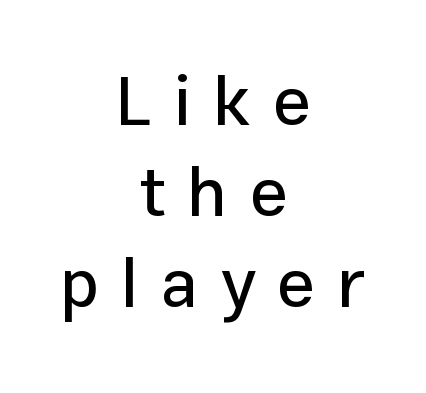
The foot of each line stays bare and open. The line texture is sparse and dotted thanks to wide tracking. Italic? Not at all — the glyphs are vertical. Typographically, this falls in the sans-serif category. This block has exactly the height ordinary leading produces. The rendering uses natural spacing where letterforms have individual widths.
